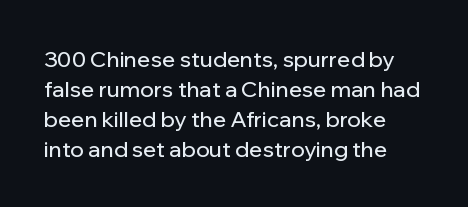
{"italic": "no", "underline": "no", "align": "left", "line_spacing": "normal", "line_spacing_ratio": 1.36, "letter_spacing": "normal", "letter_spacing_em": 0.0, "glyph_px": 22}
